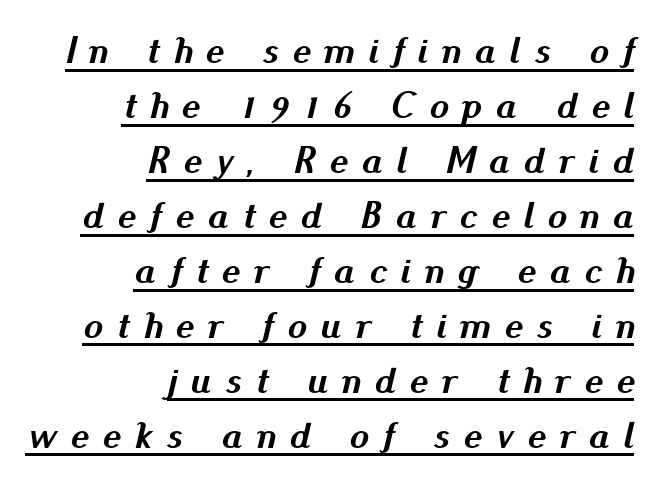
Q: Is the text bold? A: Yes.
Q: Is the text italic (slanted)? A: Yes, it leans right by about 13 degrees.
Q: Is the text underlined? A: Yes.
Q: How is the paragraph aligned? A: Right-aligned.
Q: Is the spacing between letters normal or unusually wide? A: Unusually wide.
Q: Is the spacing between lines tight, normal or loose? A: Normal.
Q: Width (condensed, normal, or wide)? A: Normal.
Q: Stroke contrast? A: Medium.
Q: x-height? A: Small.
Q: Monospaced? A: No.
